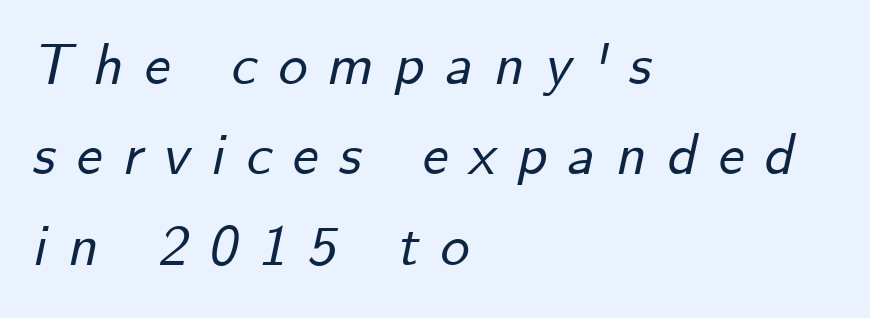
The image shows 58 px text type, italic (leaning right); set left-aligned, normal line spacing (1.56x), unusually wide letter spacing (+0.36 em), not underlined; low stroke contrast and a small x-height.
